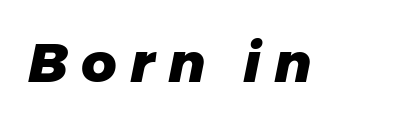
{"italic": "yes", "lean": "right", "slant_degrees": 11, "bold": "yes", "weight": "heavy", "width": "normal", "stroke_contrast": "low", "x_height": "medium", "monospaced": "no", "underline": "no", "letter_spacing": "wide", "letter_spacing_em": 0.24, "glyph_px": 55}
